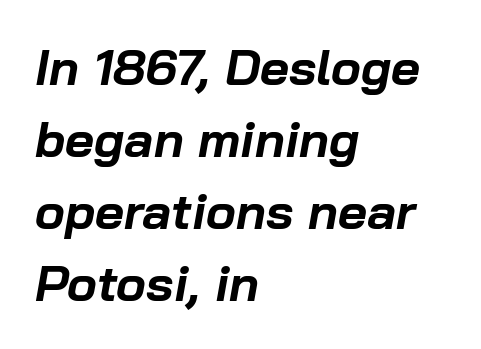
{"italic": "yes", "lean": "right", "slant_degrees": 10, "bold": "yes", "weight": "bold", "width": "normal", "stroke_contrast": "low", "x_height": "medium", "monospaced": "no", "underline": "no", "align": "left", "line_spacing": "normal", "line_spacing_ratio": 1.44, "letter_spacing": "normal", "letter_spacing_em": 0.0, "glyph_px": 50}
